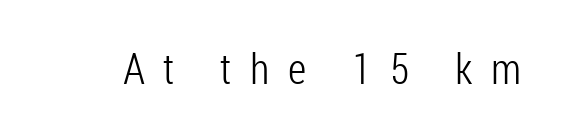
Font category for this specimen: sans-serif. Clear beneath every line of the passage. Is the stroke heavy? The answer is a plain regular-or-lighter. The letters advance in unequal steps, a hallmark of proportional type. Observe the wide spacing: letters keep a clear distance from each other.
